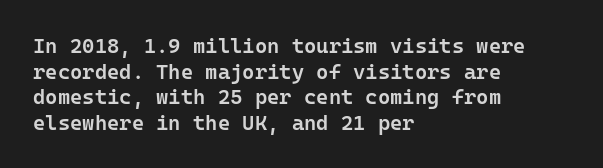
{"italic": "no", "bold": "semi", "underline": "no", "align": "left", "line_spacing_ratio": 1.22, "letter_spacing": "normal", "letter_spacing_em": 0.0, "glyph_px": 21}
